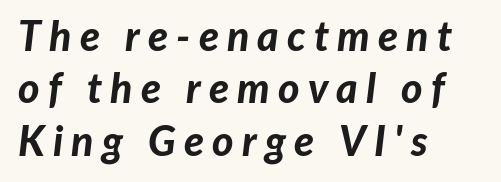
The image shows 41 px bold type, italic (leaning right); set left-aligned, normal line spacing (1.28x), unusually wide letter spacing (+0.2 em), not underlined; low stroke contrast and a medium x-height.
